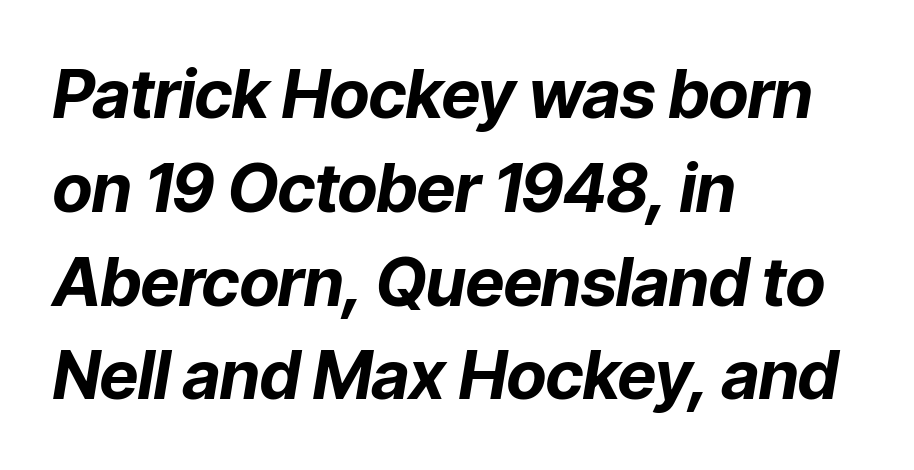
The image shows 67 px bold type, italic (leaning right); set left-aligned, normal line spacing (1.4x), normal letter spacing, not underlined; low stroke contrast and a medium x-height.
